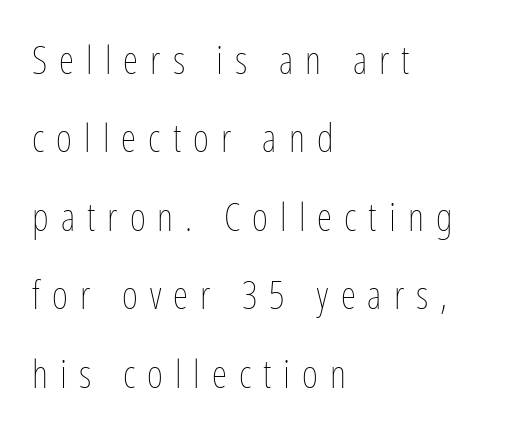
Q: Is the text bold? A: No.
Q: Is the text italic (slanted)? A: No, it is upright.
Q: Is the text underlined? A: No.
Q: How is the paragraph aligned? A: Left-aligned.
Q: Is the spacing between letters normal or unusually wide? A: Unusually wide.
Q: Is the spacing between lines tight, normal or loose? A: Loose.
Q: Width (condensed, normal, or wide)? A: Condensed.
Q: Stroke contrast? A: Low.
Q: x-height? A: Medium.
Q: Monospaced? A: No.
